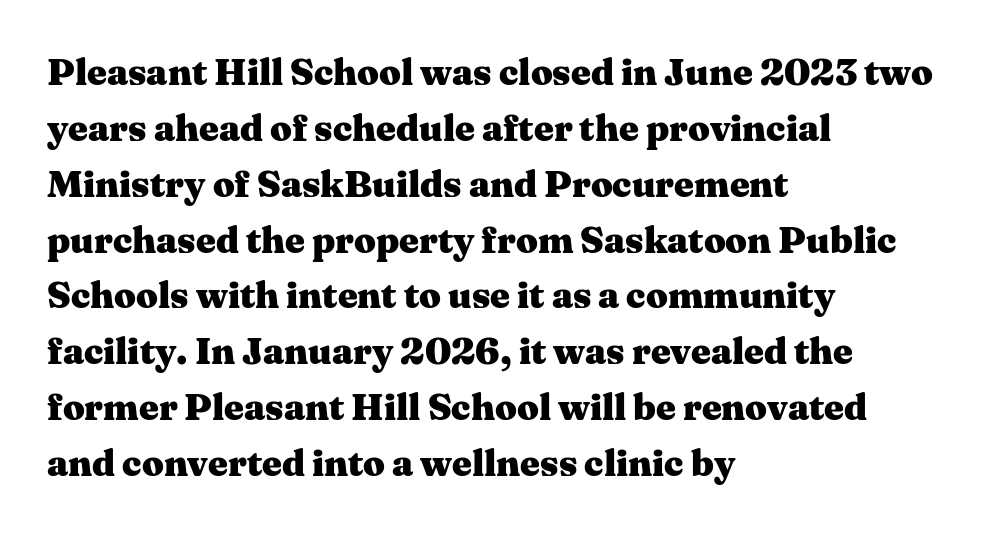
The image shows 38 px heavy, wide serif type, upright; set left-aligned, normal line spacing (1.47x), normal letter spacing, not underlined; medium stroke contrast and a medium x-height.
